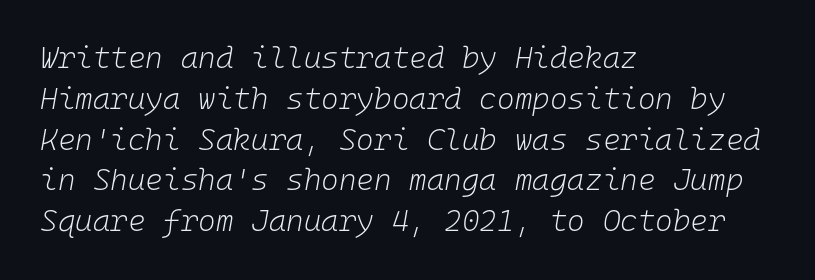
The strokes carry an ordinary text weight at most. This sample uses an oblique cut, with every glyph tilted off the vertical. Horizontal bands of white between lines are of average thickness. Descenders hang freely into open space. One-word summary of the alignment: left. Looks like terminal output: every glyph gets an equal slot.
